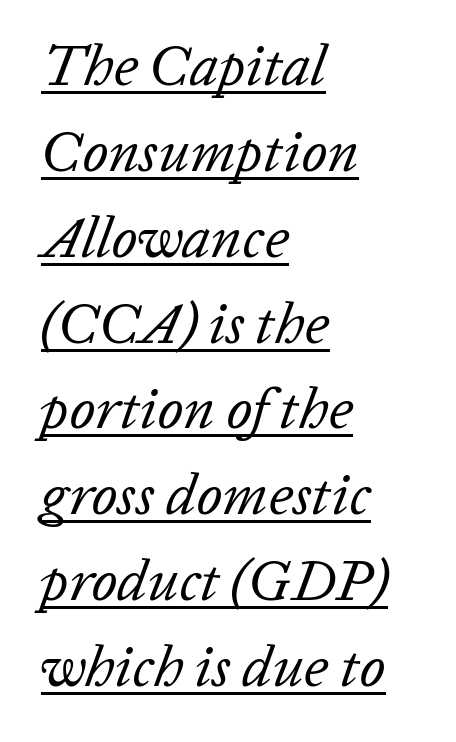
The image shows 58 px regular-weight type, italic (leaning right); set left-aligned, normal line spacing (1.48x), normal letter spacing, underlined; low stroke contrast and a medium x-height.
